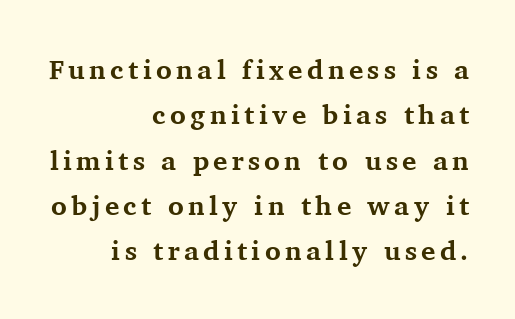
Q: Is the text bold? A: Yes.
Q: Is the text italic (slanted)? A: No, it is upright.
Q: Is the text underlined? A: No.
Q: How is the paragraph aligned? A: Right-aligned.
Q: Is the spacing between lines tight, normal or loose? A: Normal.
